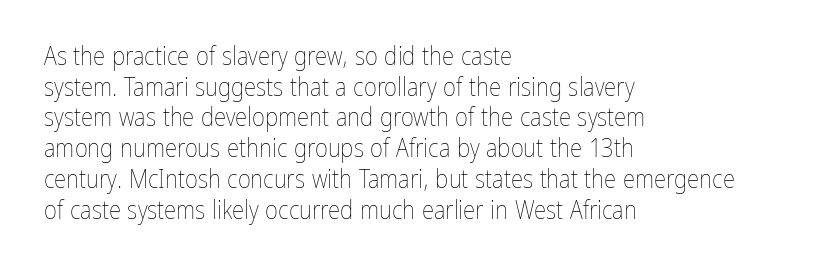
Q: Is the text bold? A: No.
Q: Is the text italic (slanted)? A: No, it is upright.
Q: Is the text underlined? A: No.
Q: How is the paragraph aligned? A: Left-aligned.
Q: Is the spacing between letters normal or unusually wide? A: Normal.
